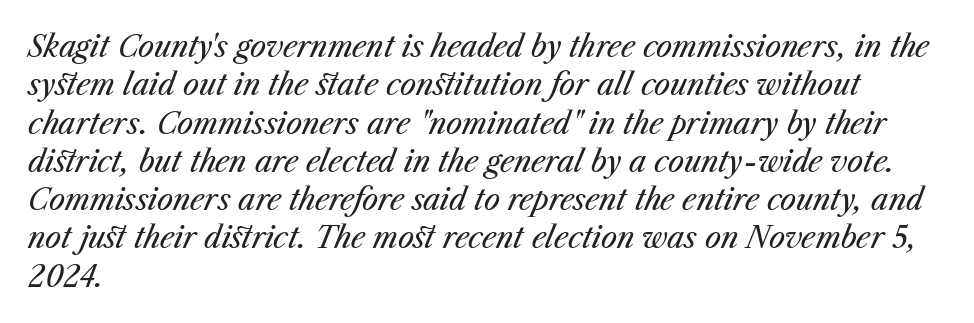
Note the varied advance widths — an 'i' is clearly narrower than an 'm'. Style check: oblique. The area under the type is left untouched. This rendering leaves character spacing at its baseline value. Visually the block forms a straight wall on the left and a jagged coastline on the right.
